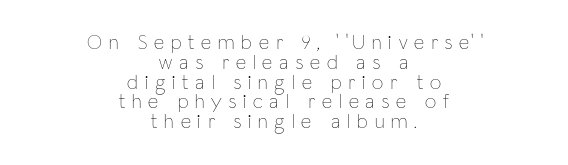
{"italic": "no", "bold": "no", "underline": "no", "align": "center", "line_spacing": "tight", "line_spacing_ratio": 0.99, "letter_spacing": "wide", "letter_spacing_em": 0.35, "glyph_px": 20}
